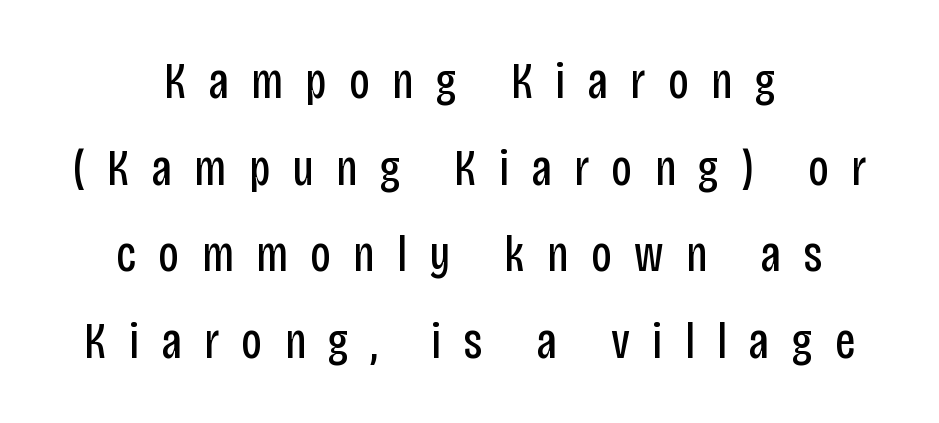
The image shows 51 px regular-weight, condensed sans-serif type, upright; set centered, normal line spacing (1.7x), unusually wide letter spacing (+0.44 em), not underlined; low stroke contrast and a large x-height.
